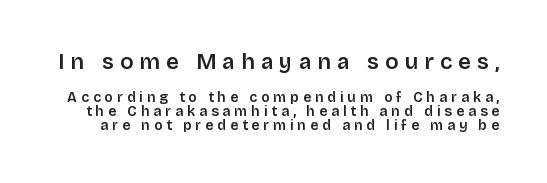
Q: Is the text bold? A: Semi-bold.
Q: Is the text italic (slanted)? A: No, it is upright.
Q: Is the text underlined? A: No.
Q: Is the spacing between letters normal or unusually wide? A: Unusually wide.
Q: Is the spacing between lines tight, normal or loose? A: Tight.
Q: Which block of text is set in a larger size, the first (top) or the second (bottom)? A: The first (top) one.
